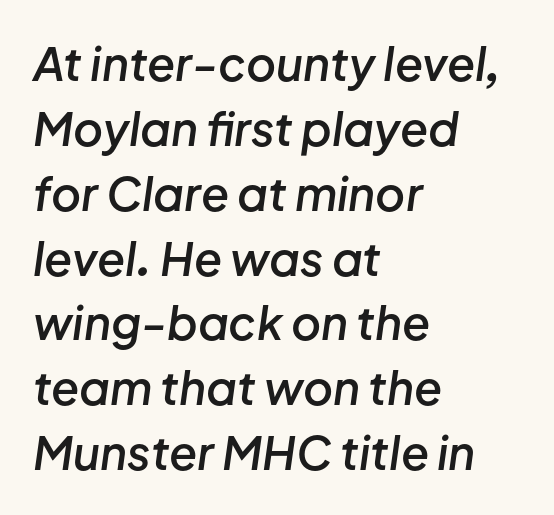
Q: Is the text bold? A: Semi-bold.
Q: Is the text italic (slanted)? A: Yes, it leans right by about 8 degrees.
Q: Is the text underlined? A: No.
Q: How is the paragraph aligned? A: Left-aligned.
Q: Is the spacing between letters normal or unusually wide? A: Normal.
Q: Is the spacing between lines tight, normal or loose? A: Normal.
Q: Width (condensed, normal, or wide)? A: Normal.
Q: Stroke contrast? A: Low.
Q: x-height? A: Medium.
Q: Monospaced? A: No.
